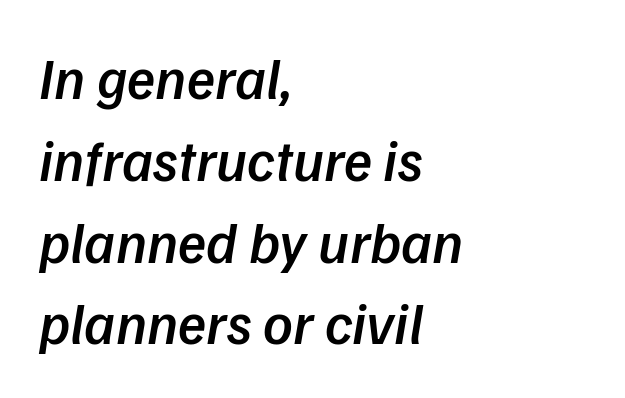
Q: Is the text bold? A: Semi-bold.
Q: Is the text italic (slanted)? A: Yes, it leans right by about 9 degrees.
Q: Is the text underlined? A: No.
Q: How is the paragraph aligned? A: Left-aligned.
Q: Is the spacing between letters normal or unusually wide? A: Normal.
Q: Is the spacing between lines tight, normal or loose? A: Normal.
Q: Width (condensed, normal, or wide)? A: Normal.
Q: Stroke contrast? A: Low.
Q: x-height? A: Medium.
Q: Monospaced? A: No.
